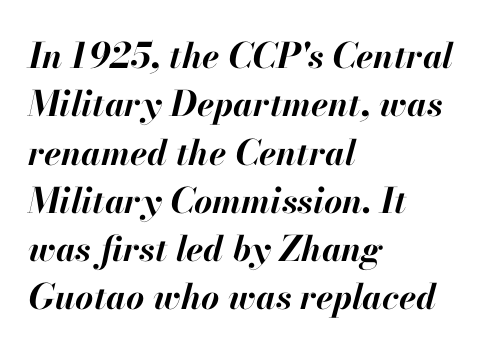
{"italic": "yes", "lean": "right", "slant_degrees": 13, "bold": "yes", "weight": "bold", "width": "normal", "stroke_contrast": "high", "x_height": "small", "monospaced": "no", "underline": "no", "align": "left", "line_spacing": "normal", "line_spacing_ratio": 1.38, "letter_spacing": "normal", "letter_spacing_em": 0.0, "glyph_px": 35}
